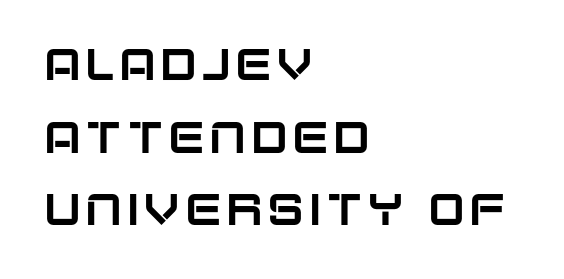
{"serif": "no", "italic": "no", "width": "normal", "stroke_contrast": "low", "x_height": "large", "monospaced": "no", "underline": "no", "align": "left", "line_spacing": "normal", "line_spacing_ratio": 1.65, "glyph_px": 44}
